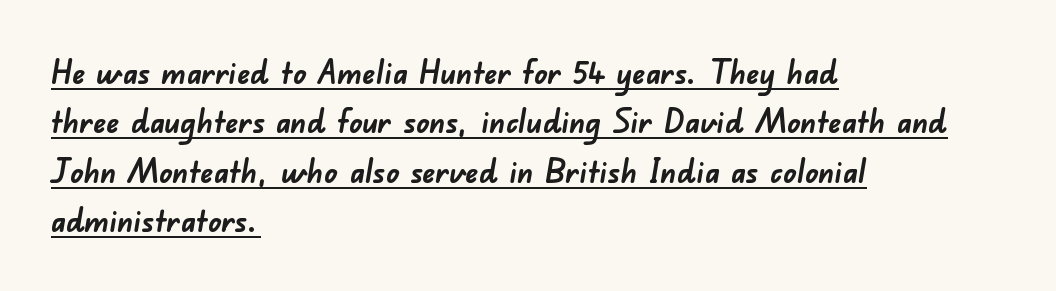
The image shows 32 px semibold sans-serif type; set left-aligned, normal line spacing (1.54x), normal letter spacing, underlined; low stroke contrast and a small x-height.
